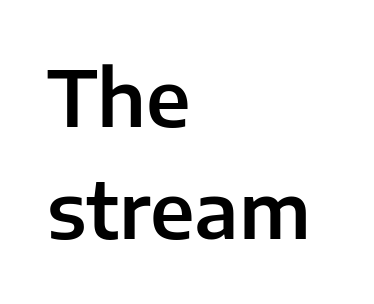
These lines are rendered in a variable-pitch font. The axis of the letterforms is exactly vertical. Rows of type keep a routine distance in the vertical direction. The words here are not underlined. This sample is left-justified, so line endings fall wherever the words run out.
